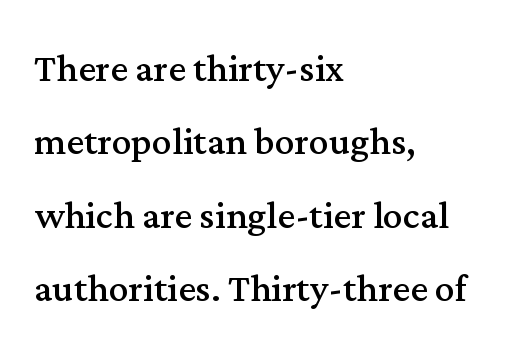
Q: Is the text bold? A: No.
Q: Is the text italic (slanted)? A: No, it is upright.
Q: Is the typeface a serif or a sans-serif typeface? A: Serif.
Q: Is the text underlined? A: No.
Q: How is the paragraph aligned? A: Left-aligned.
Q: Is the spacing between letters normal or unusually wide? A: Normal.
Q: Is the spacing between lines tight, normal or loose? A: Normal.
Q: Width (condensed, normal, or wide)? A: Normal.
Q: Stroke contrast? A: Medium.
Q: x-height? A: Medium.
Q: Monospaced? A: No.
